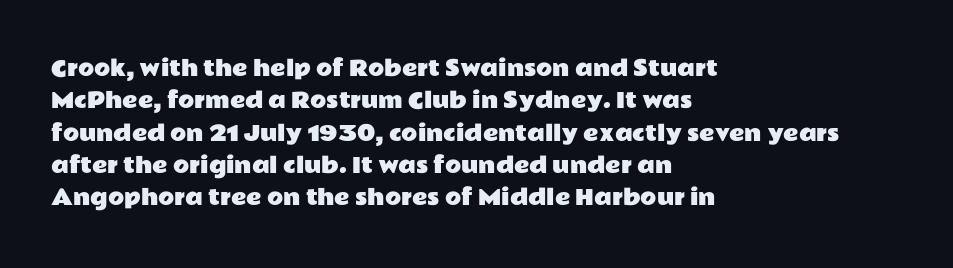
The image shows 21 px text type, upright; set left-aligned, normal line spacing (1.54x), normal letter spacing, not underlined.
